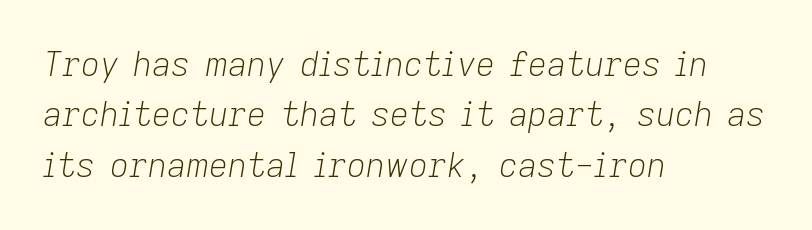
Looking at the ascenders, they clearly lean. In terms of letterspacing, this is plain default setting. The strip under each line holds only bare page. The strokes carry an ordinary text weight at most.
